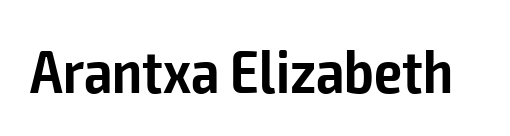
{"serif": "no", "italic": "no", "bold": "semi", "weight": "semibold", "width": "condensed", "stroke_contrast": "low", "x_height": "medium", "monospaced": "no", "underline": "no", "letter_spacing": "normal", "letter_spacing_em": 0.0, "glyph_px": 62}
